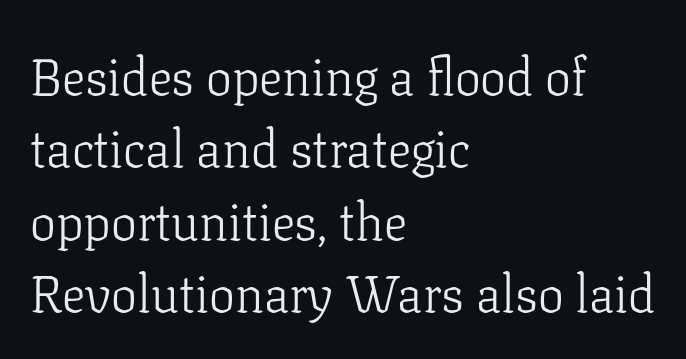
The area under the type is left untouched. Unbolded letterforms with no extra heft. Here the designer chose a conventional face with non-uniform glyph widths. The letters stand straight up with perfectly vertical stems.
